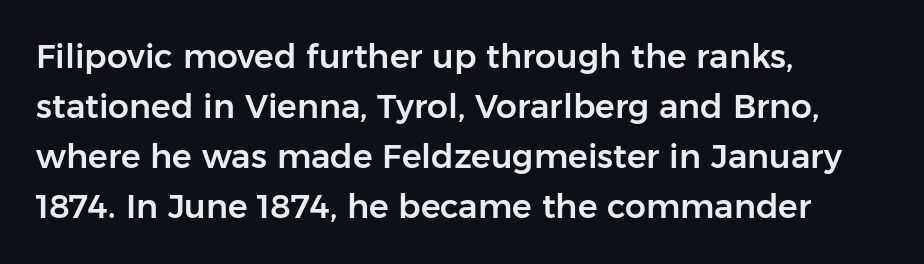
Q: Is the text italic (slanted)? A: No, it is upright.
Q: Is the typeface a serif or a sans-serif typeface? A: Sans-serif.
Q: Is the text underlined? A: No.
Q: How is the paragraph aligned? A: Left-aligned.
Q: Is the spacing between letters normal or unusually wide? A: Normal.
Q: Is the spacing between lines tight, normal or loose? A: Normal.
Q: Width (condensed, normal, or wide)? A: Normal.
Q: Stroke contrast? A: Low.
Q: x-height? A: Medium.
Q: Monospaced? A: No.
